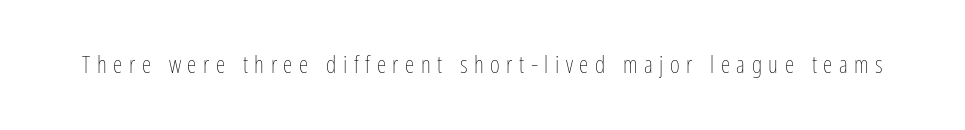
{"italic": "no", "bold": "no", "underline": "no", "letter_spacing": "wide", "letter_spacing_em": 0.27, "glyph_px": 24}
